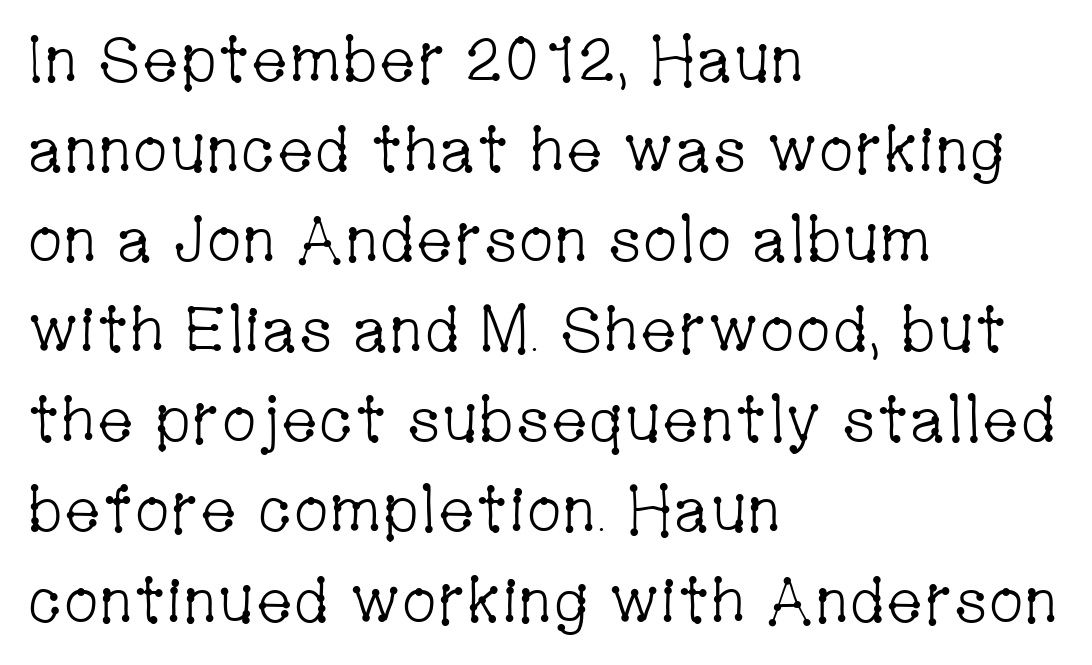
{"serif": "yes", "italic": "no", "bold": "no", "weight": "light", "width": "condensed", "stroke_contrast": "low", "x_height": "medium", "monospaced": "no", "underline": "no", "align": "left", "line_spacing": "normal", "line_spacing_ratio": 1.43, "letter_spacing": "normal", "letter_spacing_em": 0.0, "glyph_px": 63}
